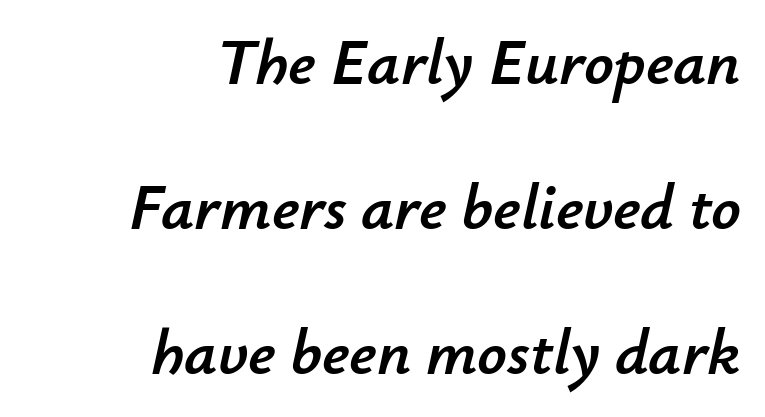
Q: Is the text italic (slanted)? A: Yes, it leans right by about 12 degrees.
Q: Is the text underlined? A: No.
Q: How is the paragraph aligned? A: Right-aligned.
Q: Is the spacing between letters normal or unusually wide? A: Normal.
Q: Is the spacing between lines tight, normal or loose? A: Loose.
Q: Width (condensed, normal, or wide)? A: Normal.
Q: Stroke contrast? A: Low.
Q: x-height? A: Small.
Q: Monospaced? A: No.
